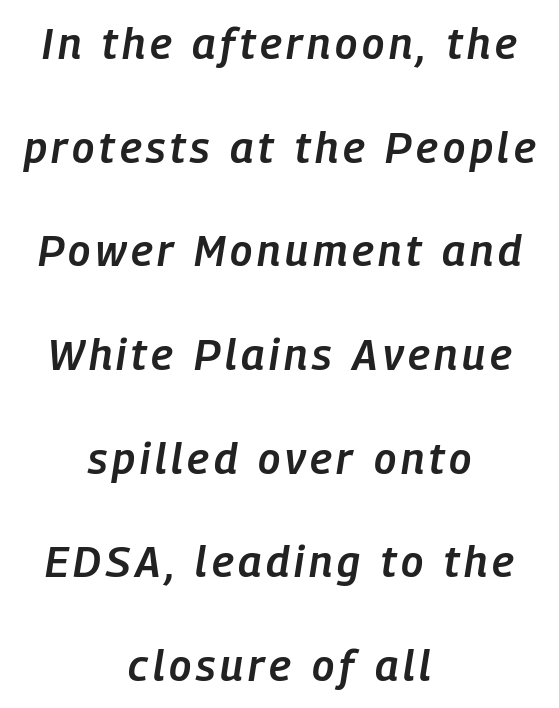
The image shows 43 px semibold, condensed type, italic (leaning right); set centered, loose line spacing (2.41x), not underlined; low stroke contrast and a medium x-height.
